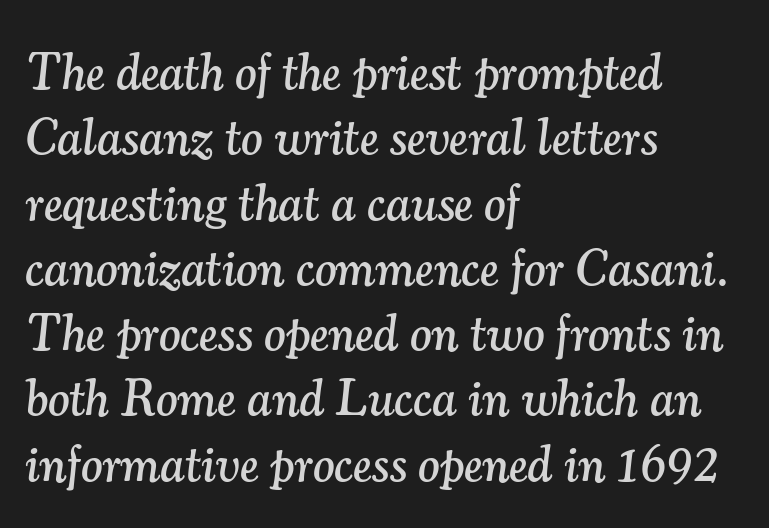
{"serif": "yes", "italic": "yes", "lean": "right", "slant_degrees": 7, "width": "normal", "stroke_contrast": "medium", "x_height": "small", "monospaced": "no", "underline": "no", "align": "left", "line_spacing": "normal", "line_spacing_ratio": 1.28, "letter_spacing": "normal", "letter_spacing_em": 0.0, "glyph_px": 51}
